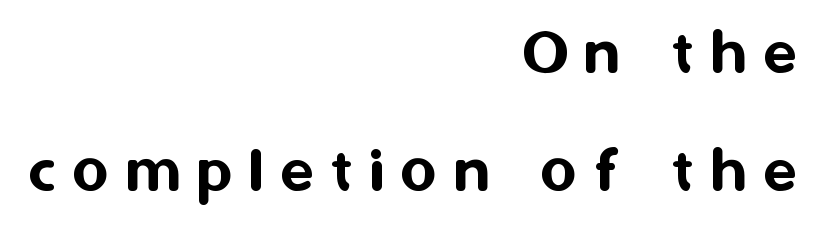
Glance below the letters and you will spot only blank space. A typesetter would call this heavily tracked-out type. Note the varied advance widths — an 'i' is clearly narrower than an 'm'. This rendering employs a face without finishing strokes, i.e., a sans-serif.
